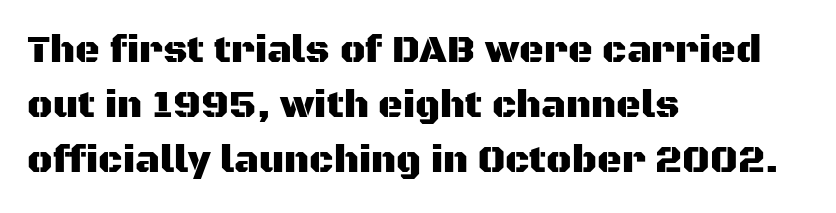
The image shows 38 px sans-serif type, upright; set left-aligned, normal line spacing (1.45x), normal letter spacing, not underlined; medium stroke contrast and a large x-height.
